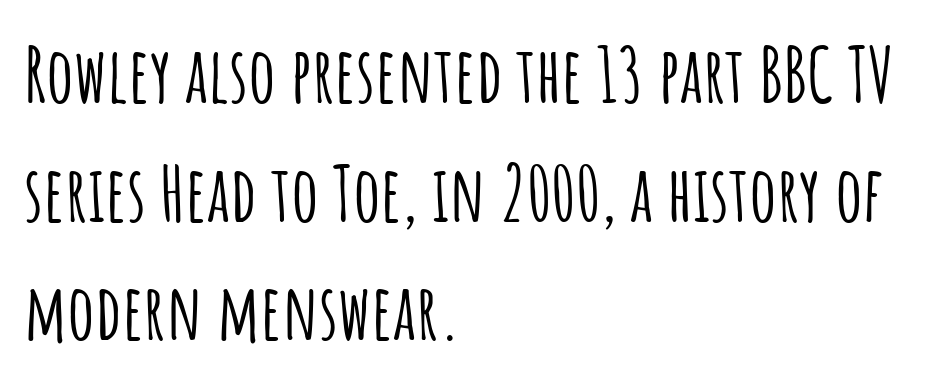
{"serif": "no", "italic": "no", "width": "condensed", "stroke_contrast": "low", "x_height": "large", "monospaced": "no", "underline": "no", "align": "left", "line_spacing": "normal", "line_spacing_ratio": 1.54, "letter_spacing": "normal", "letter_spacing_em": 0.0, "glyph_px": 77}
